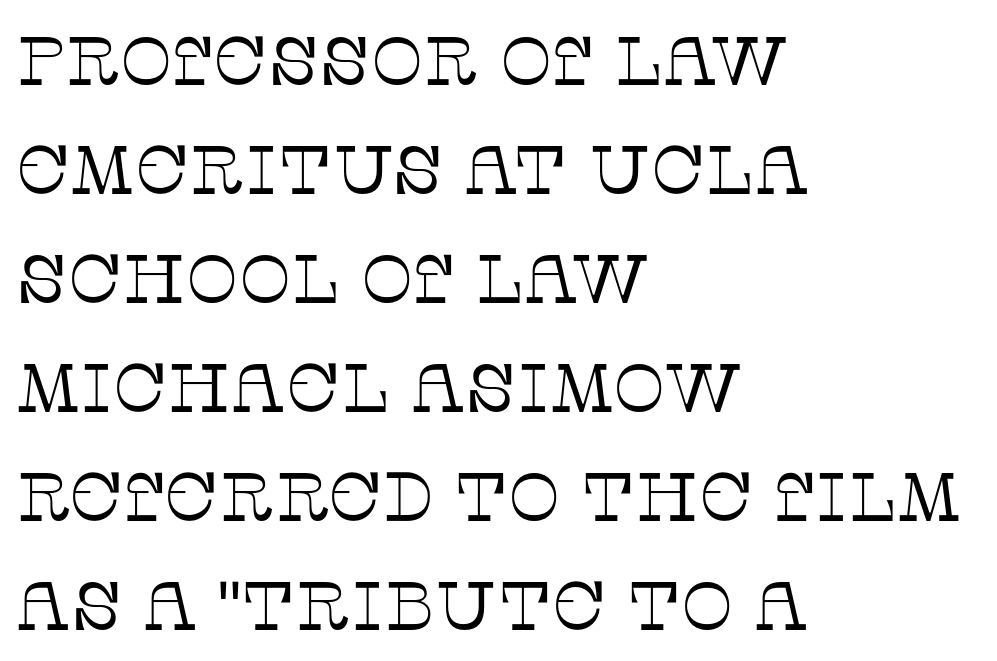
The image shows 69 px thin serif type, upright; set left-aligned, normal line spacing (1.58x), normal letter spacing, not underlined; low stroke contrast and a large x-height.
